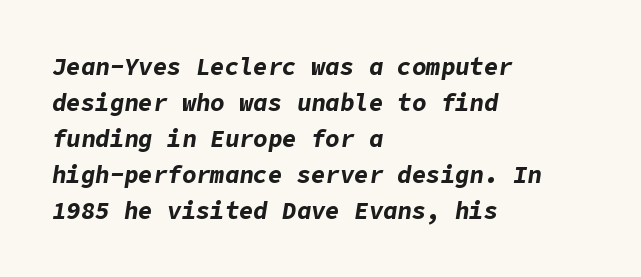
The image shows 24 px bold type, italic (leaning right); set left-aligned, normal line spacing (1.5x), normal letter spacing, not underlined.
